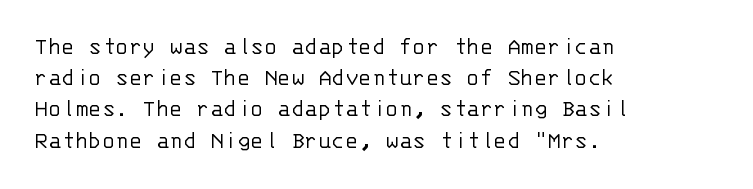
The image shows 25 px text type, upright; set left-aligned, normal line spacing (1.25x), normal letter spacing, not underlined.
